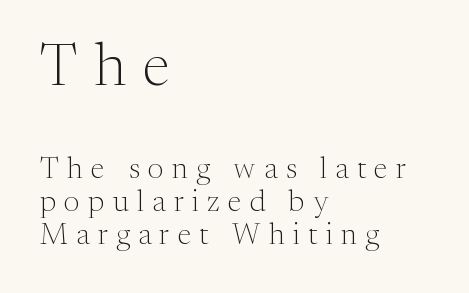
A typesetter would mark this as roman, not italic. Vertical stems look standard width or narrower in stroke. Think of a printed novel: that variable character pitch is what you see here. Scale decreases going downward across the two blocks. Letters rest on an invisible, unmarked baseline.
